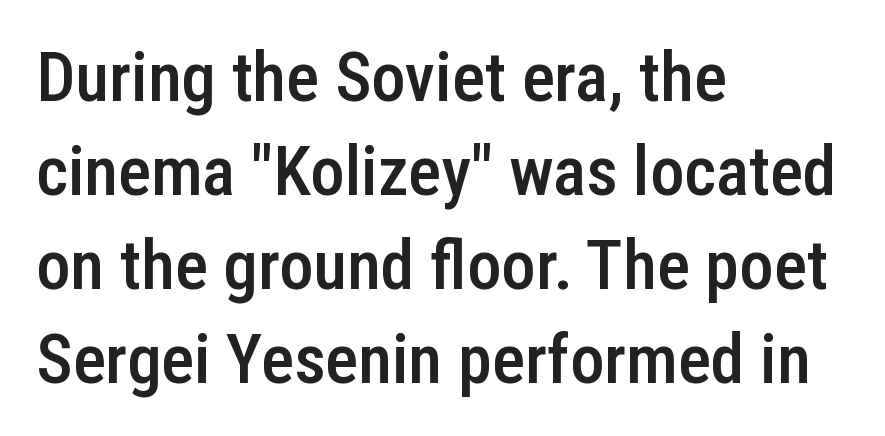
The image shows 69 px semibold, condensed sans-serif type, upright; set left-aligned, normal line spacing (1.36x), normal letter spacing, not underlined; low stroke contrast and a medium x-height.
